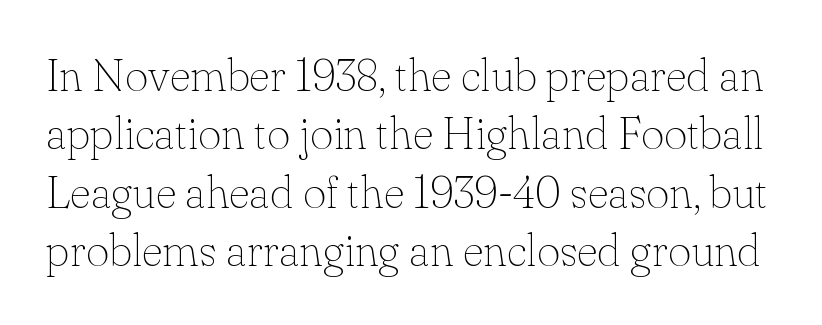
Descenders hang freely into open space. Every stem runs plumb, perpendicular to the baseline. The letters advance in unequal steps, a hallmark of proportional type. Reading down the column, the eye jumps a familiar distance to each next line. Here the glyphs are tracked normally, forming tight word shapes. Caption: face not bold, strokes unweighted.
